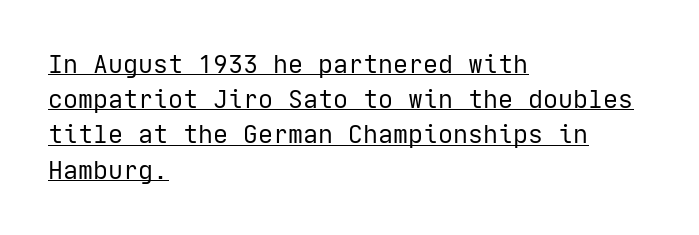
Q: Is the text bold? A: No.
Q: Is the text italic (slanted)? A: No, it is upright.
Q: Is the text underlined? A: Yes.
Q: How is the paragraph aligned? A: Left-aligned.
Q: Is the spacing between letters normal or unusually wide? A: Normal.
Q: Is the spacing between lines tight, normal or loose? A: Normal.
